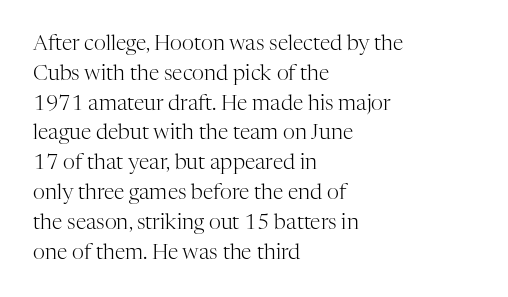
Q: Is the text bold? A: No.
Q: Is the text italic (slanted)? A: No, it is upright.
Q: Is the text underlined? A: No.
Q: How is the paragraph aligned? A: Left-aligned.
Q: Is the spacing between letters normal or unusually wide? A: Normal.
Q: Is the spacing between lines tight, normal or loose? A: Normal.
